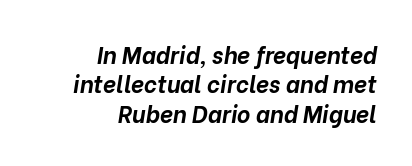
{"italic": "yes", "lean": "right", "slant_degrees": 10, "bold": "yes", "underline": "no", "align": "right", "line_spacing": "normal", "line_spacing_ratio": 1.28, "letter_spacing": "normal", "letter_spacing_em": 0.0, "glyph_px": 23}
